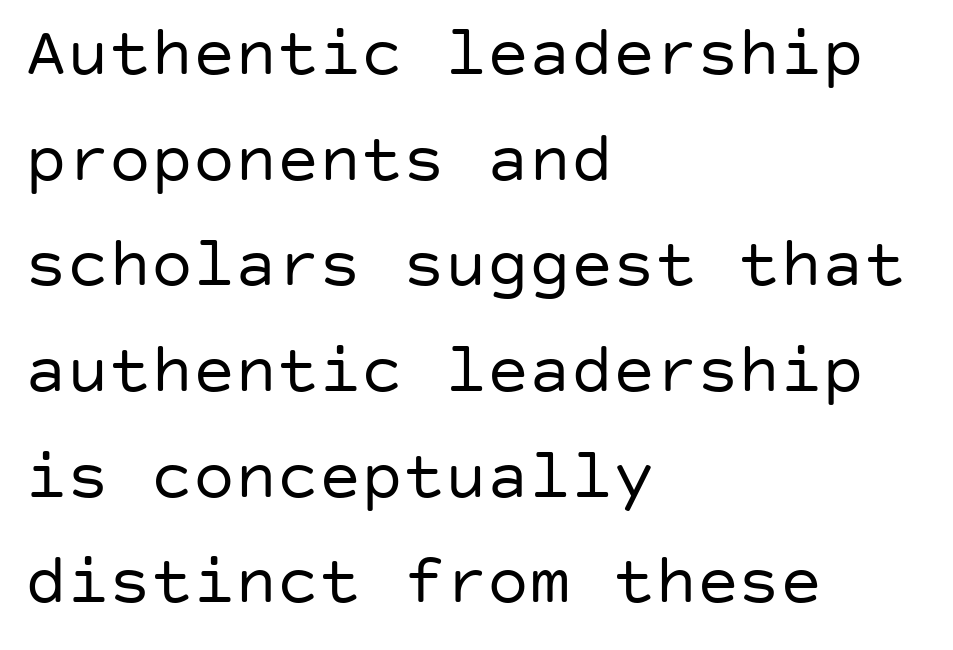
{"serif": "no", "italic": "no", "bold": "no", "weight": "regular", "width": "normal", "stroke_contrast": "low", "x_height": "large", "underline": "no", "align": "left", "line_spacing": "normal", "line_spacing_ratio": 1.51, "letter_spacing": "normal", "letter_spacing_em": 0.0, "glyph_px": 70}
